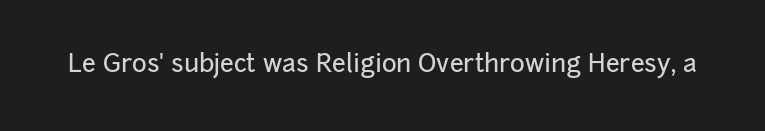
Q: Is the text italic (slanted)? A: No, it is upright.
Q: Is the text underlined? A: No.
Q: Is the spacing between letters normal or unusually wide? A: Normal.
